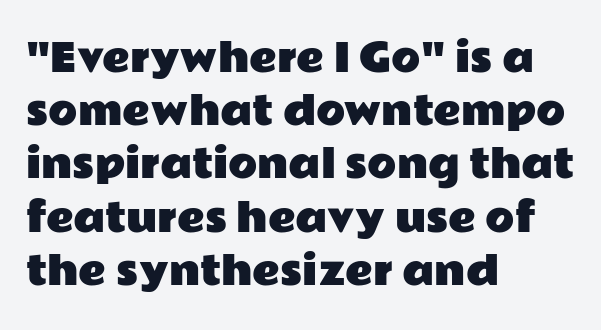
Q: Is the text italic (slanted)? A: No, it is upright.
Q: Is the typeface a serif or a sans-serif typeface? A: Sans-serif.
Q: Is the text underlined? A: No.
Q: How is the paragraph aligned? A: Left-aligned.
Q: Is the spacing between letters normal or unusually wide? A: Normal.
Q: Is the spacing between lines tight, normal or loose? A: Normal.
Q: Width (condensed, normal, or wide)? A: Wide.
Q: Stroke contrast? A: Low.
Q: x-height? A: Medium.
Q: Monospaced? A: No.
